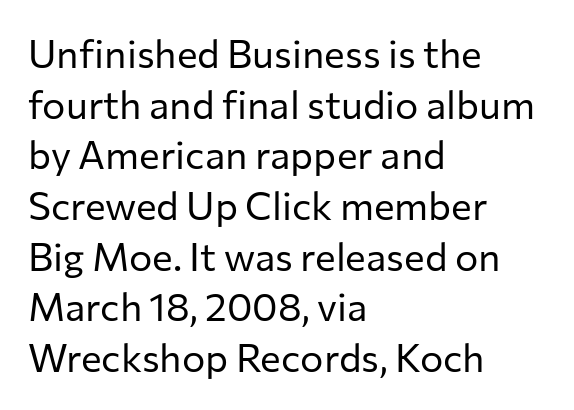
Q: Is the text bold? A: No.
Q: Is the text italic (slanted)? A: No, it is upright.
Q: Is the typeface a serif or a sans-serif typeface? A: Sans-serif.
Q: Is the text underlined? A: No.
Q: How is the paragraph aligned? A: Left-aligned.
Q: Is the spacing between letters normal or unusually wide? A: Normal.
Q: Is the spacing between lines tight, normal or loose? A: Normal.
Q: Width (condensed, normal, or wide)? A: Normal.
Q: Stroke contrast? A: Low.
Q: x-height? A: Medium.
Q: Monospaced? A: No.
